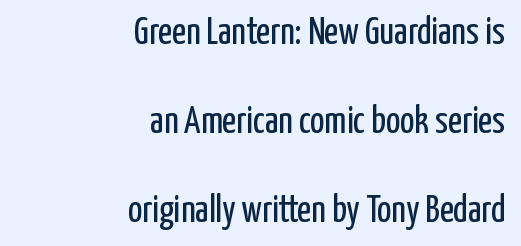
Unmarked baselines from the first word to the last. The tracking reads as untouched default to a designer's eye. Where is the straight margin? On the right. The rendering uses natural spacing where letterforms have individual widths.
